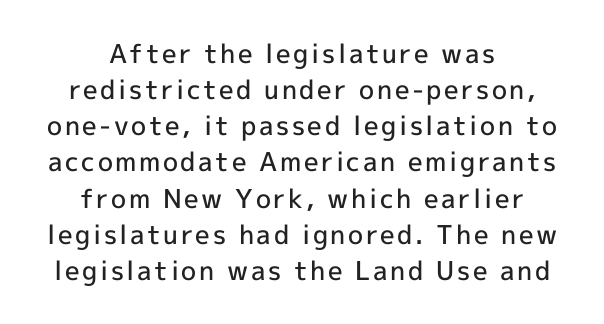
{"italic": "no", "bold": "semi", "underline": "no", "align": "center", "line_spacing": "normal", "line_spacing_ratio": 1.39, "glyph_px": 26}
